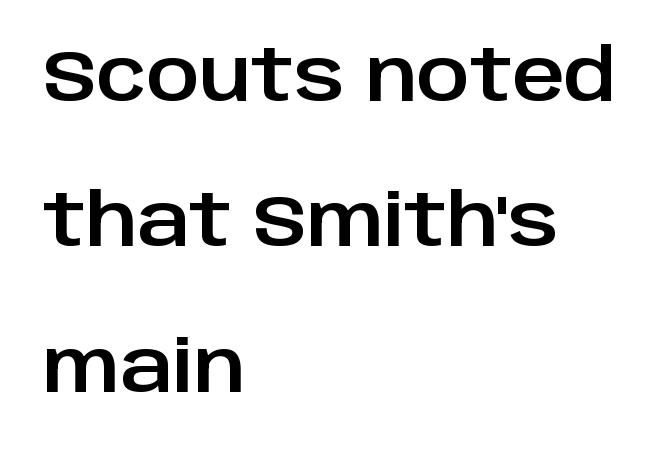
The string is rendered with underlining switched off. Summary of vertical rhythm: relaxed, with wide interline spacing. The letters advance in unequal steps, a hallmark of proportional type. The tracking reads as untouched default to a designer's eye. The letters carry no serifs — their stems end cleanly without finishing strokes.
